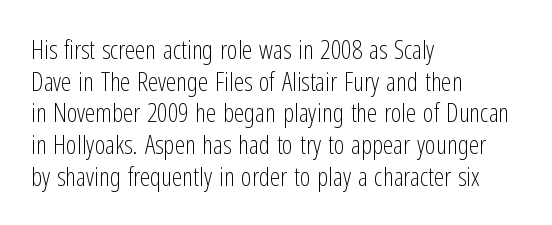
Nope, not italic — everything's standing straight. The font is comparable to plain body text, perhaps lighter. Inter-character spacing is left at the font's built-in metrics. The zone under the glyphs is completely vacant. These lines are set flush left with a ragged right edge.
